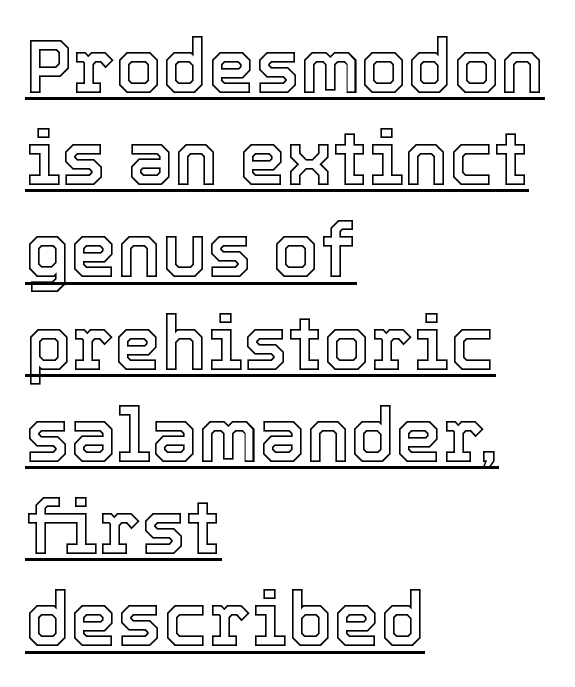
The image shows 75 px text type, upright; set left-aligned, line spacing 1.23x, normal letter spacing, underlined; a medium x-height.
